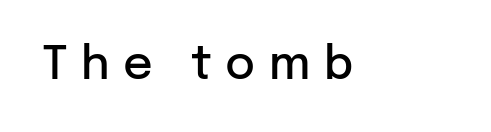
Proportional: the letters do not fall into vertical columns. Bold? Not quite — semibold, heavier than regular but stopping short. Clear beneath every line of the passage. Between one letter and the next there's a generous, obvious gap.
